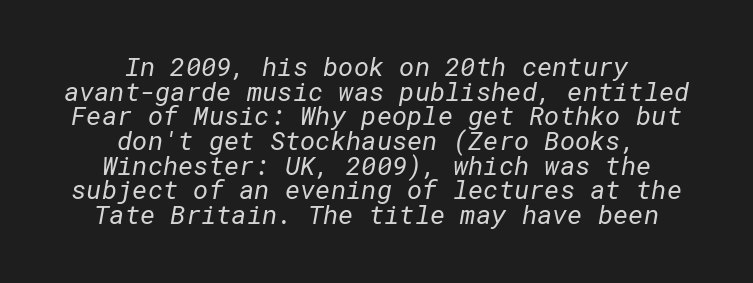
The image shows 26 px text type; set centered, tight line spacing (0.95x), normal letter spacing, not underlined.
